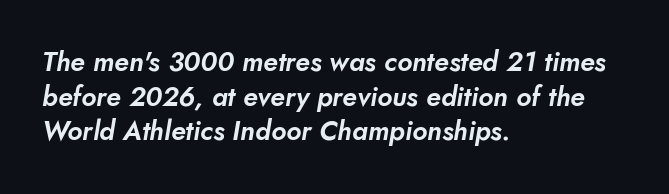
Q: Is the text underlined? A: No.
Q: How is the paragraph aligned? A: Left-aligned.
Q: Is the spacing between letters normal or unusually wide? A: Normal.
Q: Is the spacing between lines tight, normal or loose? A: Normal.
